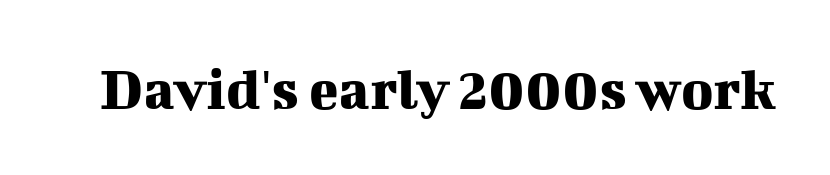
The image shows 61 px serif type, upright; set normal letter spacing, not underlined; medium stroke contrast and a medium x-height.
